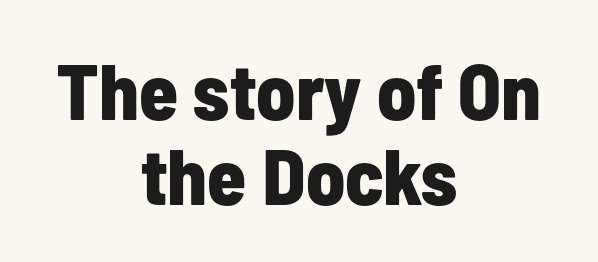
Q: Is the text bold? A: Yes.
Q: Is the text italic (slanted)? A: No, it is upright.
Q: Is the typeface a serif or a sans-serif typeface? A: Sans-serif.
Q: Is the text underlined? A: No.
Q: How is the paragraph aligned? A: Centered.
Q: Is the spacing between letters normal or unusually wide? A: Normal.
Q: Is the spacing between lines tight, normal or loose? A: Tight.
Q: Width (condensed, normal, or wide)? A: Condensed.
Q: Stroke contrast? A: Low.
Q: x-height? A: Medium.
Q: Monospaced? A: No.
